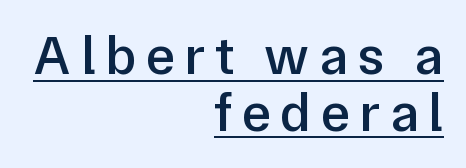
{"serif": "no", "italic": "no", "bold": "semi", "weight": "semibold", "width": "normal", "stroke_contrast": "low", "x_height": "medium", "monospaced": "no", "underline": "yes", "align": "right", "line_spacing": "tight", "line_spacing_ratio": 1.03, "glyph_px": 55}
